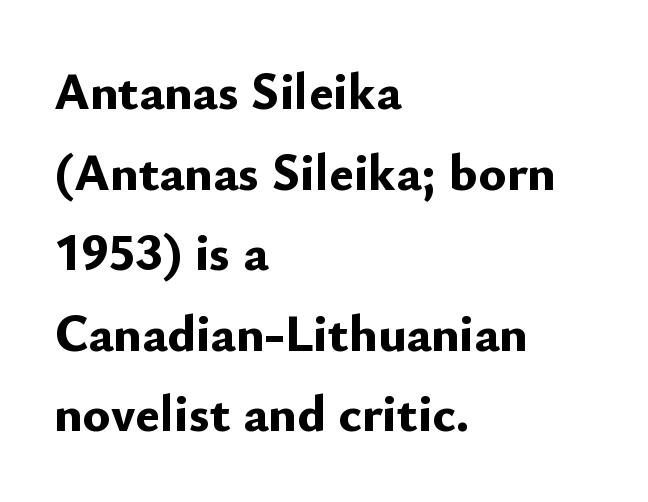
Q: Is the text bold? A: Yes.
Q: Is the text italic (slanted)? A: No, it is upright.
Q: Is the typeface a serif or a sans-serif typeface? A: Sans-serif.
Q: Is the text underlined? A: No.
Q: How is the paragraph aligned? A: Left-aligned.
Q: Is the spacing between letters normal or unusually wide? A: Normal.
Q: Is the spacing between lines tight, normal or loose? A: Normal.
Q: Width (condensed, normal, or wide)? A: Normal.
Q: Stroke contrast? A: Low.
Q: x-height? A: Small.
Q: Monospaced? A: No.
